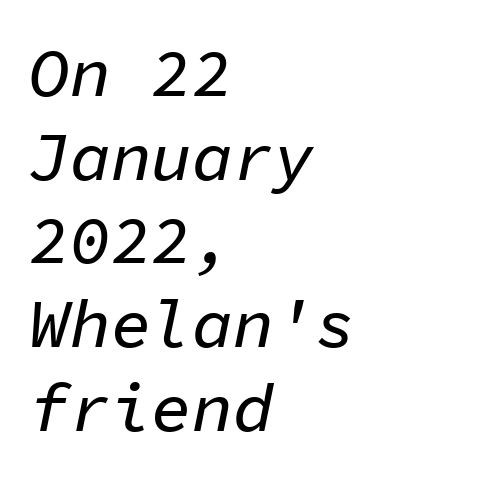
Q: Is the text italic (slanted)? A: Yes, it leans right by about 11 degrees.
Q: Is the text underlined? A: No.
Q: How is the paragraph aligned? A: Left-aligned.
Q: Is the spacing between letters normal or unusually wide? A: Normal.
Q: Width (condensed, normal, or wide)? A: Normal.
Q: Stroke contrast? A: Low.
Q: x-height? A: Medium.
Q: Monospaced? A: Yes.
